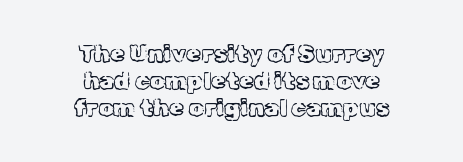
The weight tops out at a normal text grade. The paragraph has two soft edges and a firm central axis. Vertical spacing — tight. The lettering holds an erect, upright posture throughout. The face used here is rendered with its standard letterfit.
